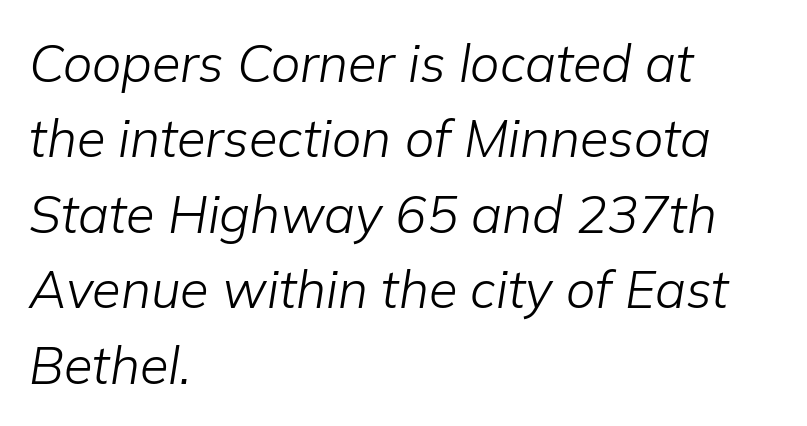
Q: Is the text bold? A: No.
Q: Is the text italic (slanted)? A: Yes, it leans right by about 9 degrees.
Q: Is the text underlined? A: No.
Q: How is the paragraph aligned? A: Left-aligned.
Q: Is the spacing between letters normal or unusually wide? A: Normal.
Q: Is the spacing between lines tight, normal or loose? A: Normal.
Q: Width (condensed, normal, or wide)? A: Normal.
Q: Stroke contrast? A: Low.
Q: x-height? A: Medium.
Q: Monospaced? A: No.
